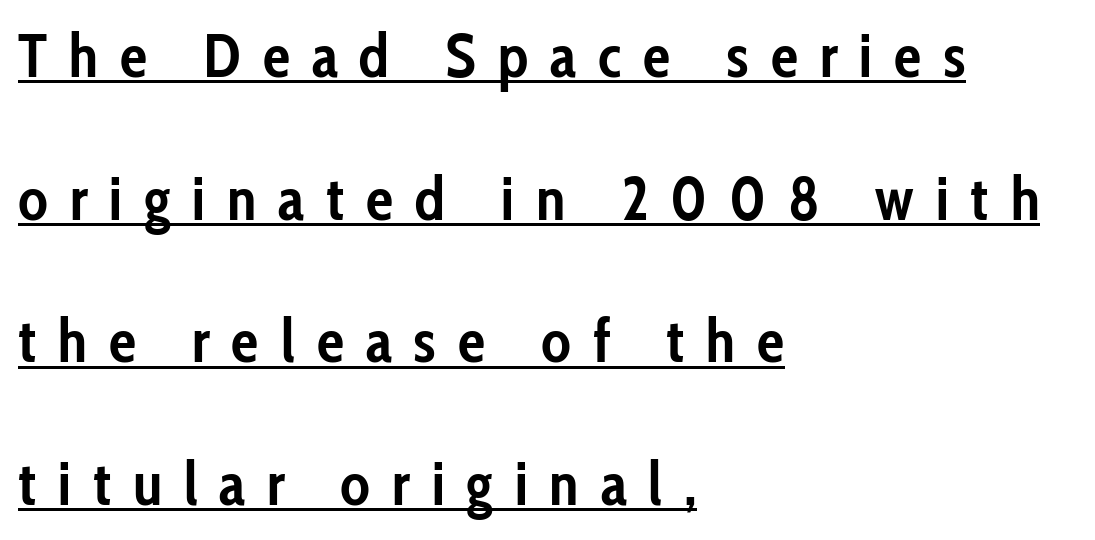
Q: Is the text bold? A: Yes.
Q: Is the text italic (slanted)? A: No, it is upright.
Q: Is the typeface a serif or a sans-serif typeface? A: Sans-serif.
Q: Is the text underlined? A: Yes.
Q: How is the paragraph aligned? A: Left-aligned.
Q: Is the spacing between letters normal or unusually wide? A: Unusually wide.
Q: Is the spacing between lines tight, normal or loose? A: Loose.
Q: Width (condensed, normal, or wide)? A: Condensed.
Q: Stroke contrast? A: Low.
Q: x-height? A: Medium.
Q: Monospaced? A: No.
